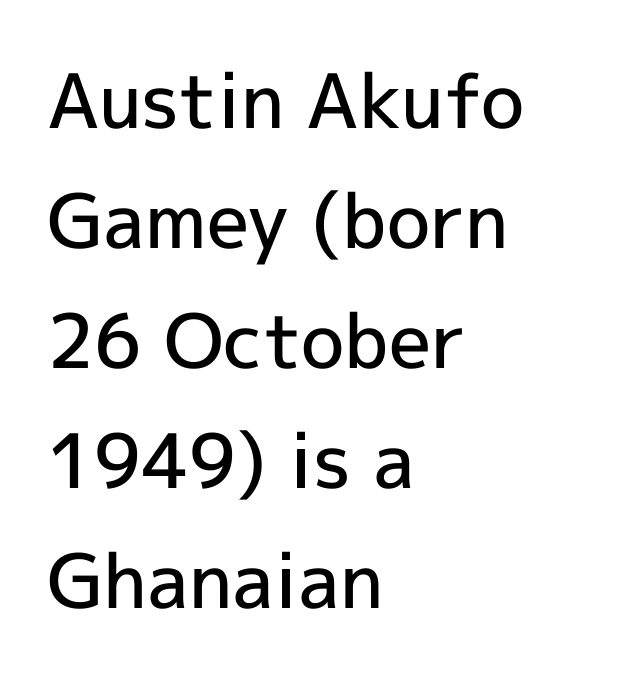
Q: Is the text bold? A: Semi-bold.
Q: Is the text italic (slanted)? A: No, it is upright.
Q: Is the typeface a serif or a sans-serif typeface? A: Sans-serif.
Q: Is the text underlined? A: No.
Q: How is the paragraph aligned? A: Left-aligned.
Q: Is the spacing between letters normal or unusually wide? A: Normal.
Q: Is the spacing between lines tight, normal or loose? A: Normal.
Q: Width (condensed, normal, or wide)? A: Normal.
Q: x-height? A: Medium.
Q: Monospaced? A: No.
